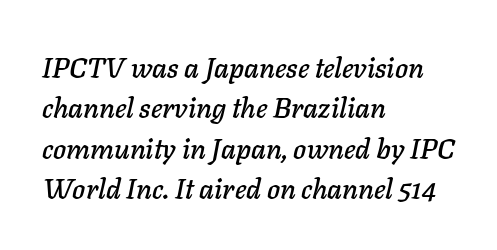
The image shows 28 px text type, italic (leaning right); set left-aligned, normal line spacing (1.44x), normal letter spacing, not underlined; low stroke contrast and a medium x-height.
